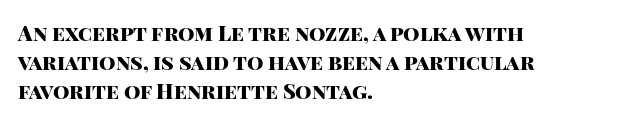
Q: Is the text bold? A: Yes.
Q: Is the text italic (slanted)? A: No, it is upright.
Q: Is the text underlined? A: No.
Q: How is the paragraph aligned? A: Left-aligned.
Q: Is the spacing between letters normal or unusually wide? A: Normal.
Q: Is the spacing between lines tight, normal or loose? A: Normal.
